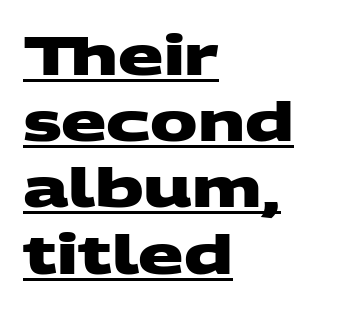
{"serif": "no", "bold": "yes", "weight": "heavy", "width": "wide", "stroke_contrast": "medium", "x_height": "large", "monospaced": "no", "underline": "yes", "align": "left", "line_spacing": "normal", "line_spacing_ratio": 1.25, "letter_spacing": "normal", "letter_spacing_em": 0.0, "glyph_px": 53}
